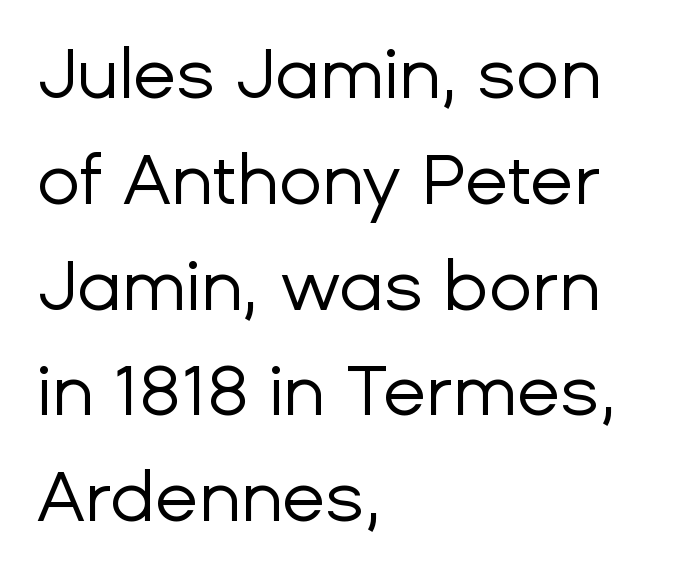
The image shows 71 px regular-weight sans-serif type, upright; set left-aligned, normal line spacing (1.49x), normal letter spacing, not underlined; low stroke contrast and a medium x-height.
